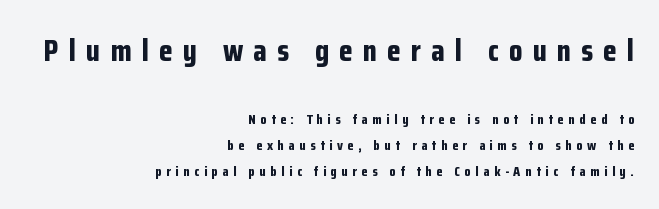
Q: Is the text bold? A: Yes.
Q: Is the text italic (slanted)? A: No, it is upright.
Q: Is the typeface a serif or a sans-serif typeface? A: Sans-serif.
Q: Is the text underlined? A: No.
Q: How is the paragraph aligned? A: Right-aligned.
Q: Is the spacing between letters normal or unusually wide? A: Unusually wide.
Q: Which block of text is set in a larger size, the first (top) or the second (bottom)? A: The first (top) one.
Q: Width (condensed, normal, or wide)? A: Condensed.
Q: Stroke contrast? A: Low.
Q: x-height? A: Medium.
Q: Monospaced? A: No.
